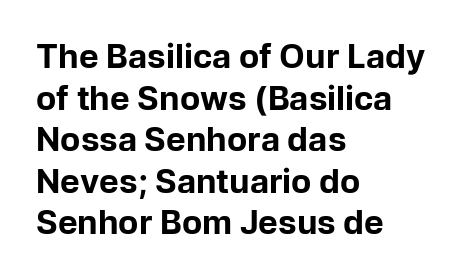
The image shows 33 px bold sans-serif type, upright; set left-aligned, normal line spacing (1.26x), normal letter spacing, not underlined; low stroke contrast and a medium x-height.
